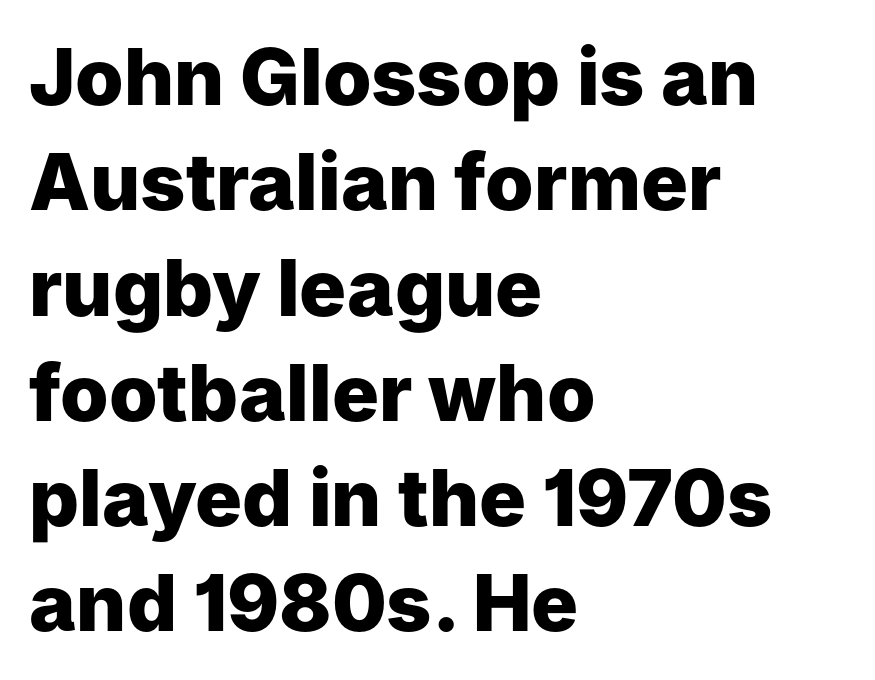
{"serif": "no", "italic": "no", "bold": "yes", "weight": "heavy", "width": "normal", "stroke_contrast": "low", "x_height": "medium", "monospaced": "no", "underline": "no", "align": "left", "line_spacing": "normal", "line_spacing_ratio": 1.35, "letter_spacing": "normal", "letter_spacing_em": 0.0, "glyph_px": 78}
